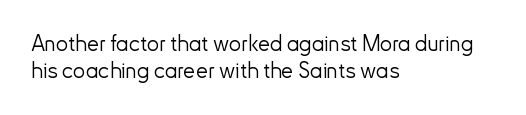
Q: Is the text bold? A: No.
Q: Is the text italic (slanted)? A: No, it is upright.
Q: Is the text underlined? A: No.
Q: How is the paragraph aligned? A: Left-aligned.
Q: Is the spacing between letters normal or unusually wide? A: Normal.
